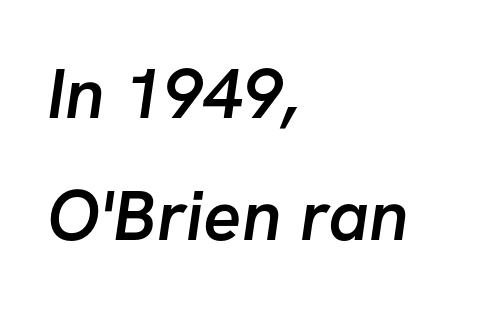
{"serif": "no", "bold": "semi", "weight": "semibold", "width": "normal", "stroke_contrast": "low", "x_height": "medium", "monospaced": "no", "underline": "no", "align": "left", "line_spacing_ratio": 1.72, "letter_spacing": "normal", "letter_spacing_em": 0.0, "glyph_px": 71}
